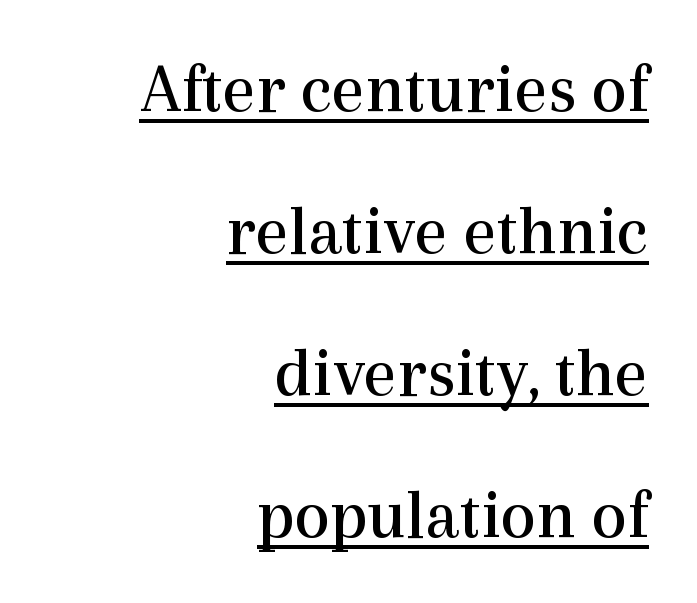
Q: Is the text bold? A: No.
Q: Is the text italic (slanted)? A: No, it is upright.
Q: Is the typeface a serif or a sans-serif typeface? A: Serif.
Q: Is the text underlined? A: Yes.
Q: How is the paragraph aligned? A: Right-aligned.
Q: Is the spacing between letters normal or unusually wide? A: Normal.
Q: Is the spacing between lines tight, normal or loose? A: Loose.
Q: Width (condensed, normal, or wide)? A: Normal.
Q: x-height? A: Medium.
Q: Monospaced? A: No.
